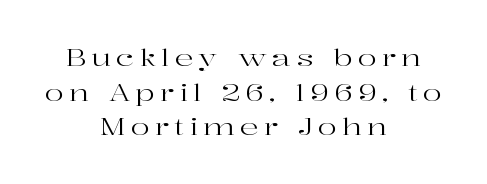
Q: Is the text bold? A: No.
Q: Is the text italic (slanted)? A: No, it is upright.
Q: Is the text underlined? A: No.
Q: How is the paragraph aligned? A: Centered.
Q: Is the spacing between letters normal or unusually wide? A: Unusually wide.
Q: Is the spacing between lines tight, normal or loose? A: Normal.
